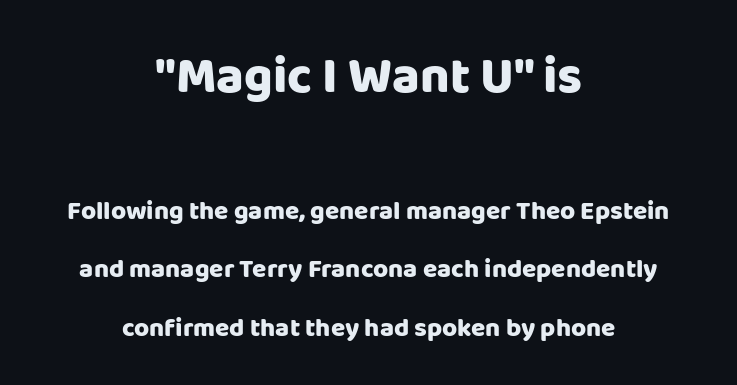
Caption: upper text group enlarged, lower text group reduced. Looks like regular typesetting: each glyph gets only the width it needs. This sample trades compactness for vertical openness between lines. The passage shown is emphatically bold.
